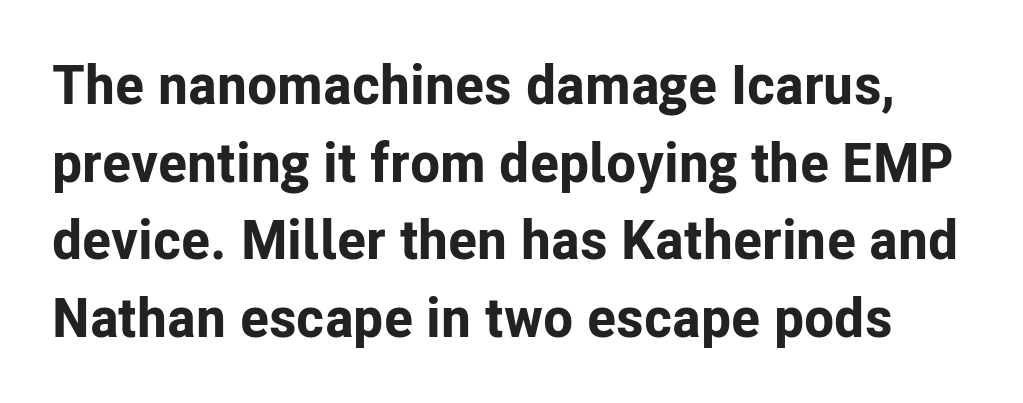
{"serif": "no", "italic": "no", "bold": "yes", "weight": "bold", "width": "normal", "stroke_contrast": "low", "x_height": "medium", "monospaced": "no", "underline": "no", "line_spacing": "normal", "line_spacing_ratio": 1.41, "letter_spacing": "normal", "letter_spacing_em": 0.0, "glyph_px": 55}
